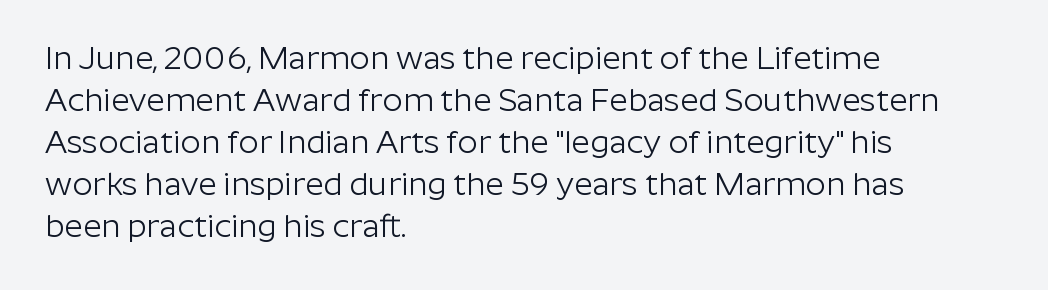
{"serif": "no", "italic": "no", "bold": "no", "weight": "light", "width": "normal", "stroke_contrast": "low", "x_height": "medium", "monospaced": "no", "underline": "no", "align": "left", "line_spacing": "normal", "line_spacing_ratio": 1.31, "letter_spacing": "normal", "letter_spacing_em": 0.0, "glyph_px": 32}
